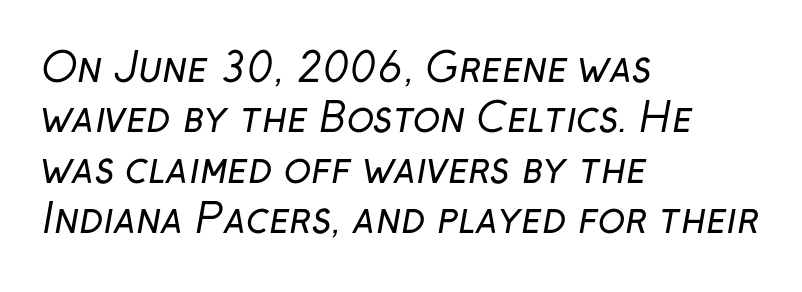
{"serif": "no", "bold": "no", "weight": "regular", "width": "normal", "stroke_contrast": "low", "x_height": "medium", "monospaced": "no", "underline": "no", "align": "left", "line_spacing": "normal", "line_spacing_ratio": 1.26, "letter_spacing": "normal", "letter_spacing_em": 0.0, "glyph_px": 40}
